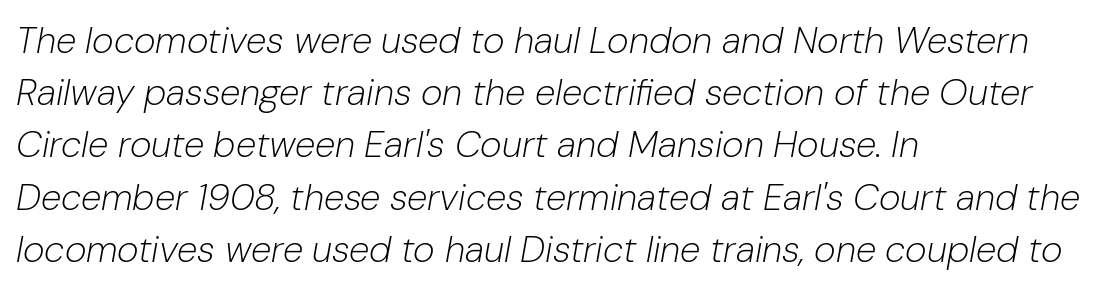
Each word holds together tightly as a unit, with standard inter-letter gaps. Compared with a centered layout, this one pins lines to the left instead. Do the characters align in a grid? No, the font is proportional. No extra ink here — the face is not bold. Is the type slanted? Yes — the strokes lean at a clear angle. A bare baseline throughout the passage.
